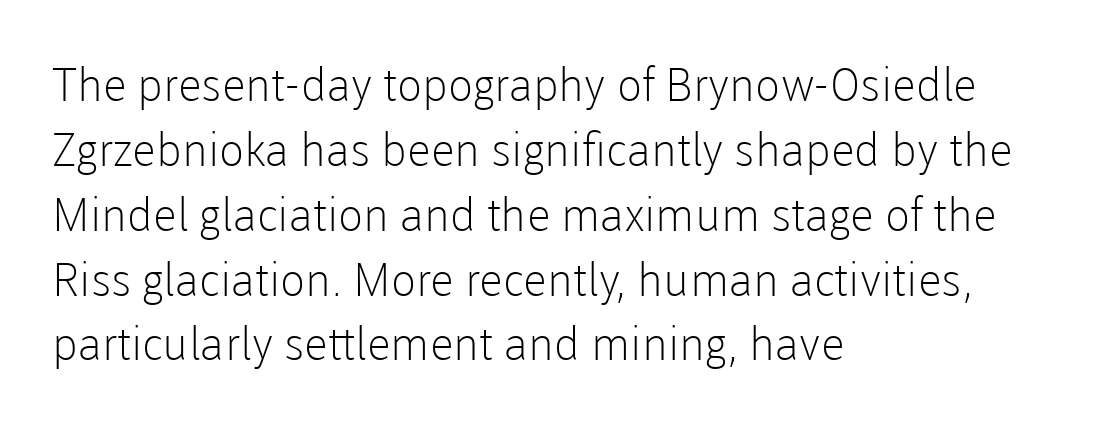
The image shows 46 px light sans-serif type, upright; set left-aligned, normal line spacing (1.41x), normal letter spacing, not underlined; low stroke contrast and a medium x-height.
